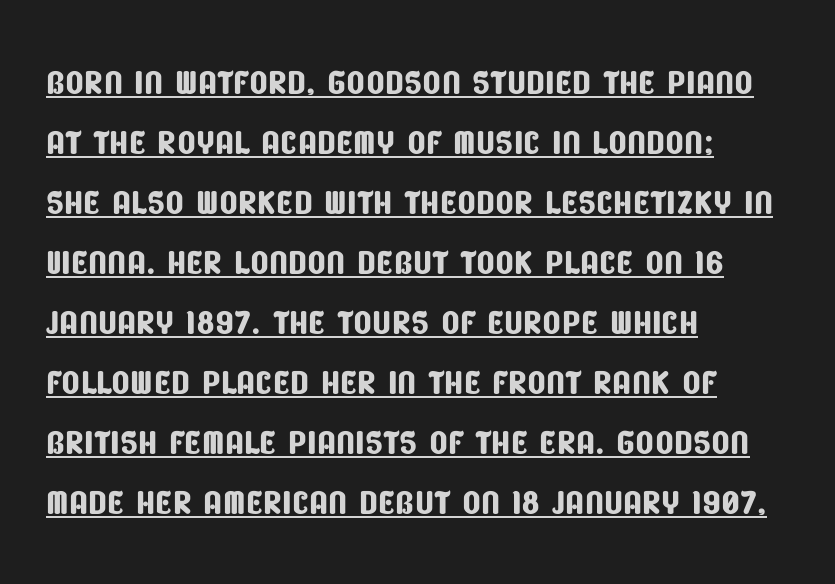
{"serif": "no", "width": "condensed", "stroke_contrast": "low", "x_height": "large", "monospaced": "no", "underline": "yes", "align": "left", "line_spacing": "normal", "line_spacing_ratio": 1.25, "letter_spacing": "normal", "letter_spacing_em": 0.0, "glyph_px": 48}
